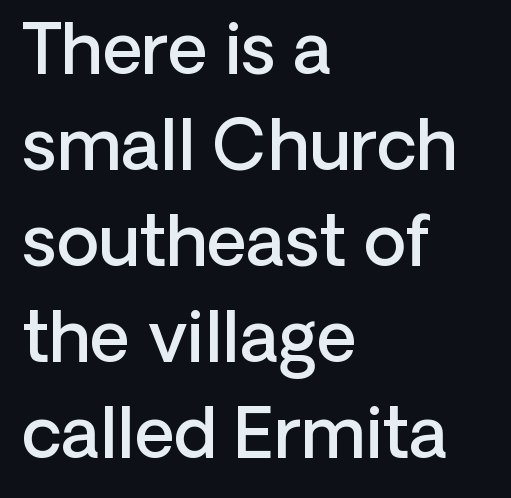
{"serif": "no", "italic": "no", "bold": "semi", "weight": "semibold", "width": "normal", "stroke_contrast": "low", "x_height": "medium", "monospaced": "no", "underline": "no", "align": "left", "line_spacing": "normal", "line_spacing_ratio": 1.39, "letter_spacing": "normal", "letter_spacing_em": 0.0, "glyph_px": 69}
